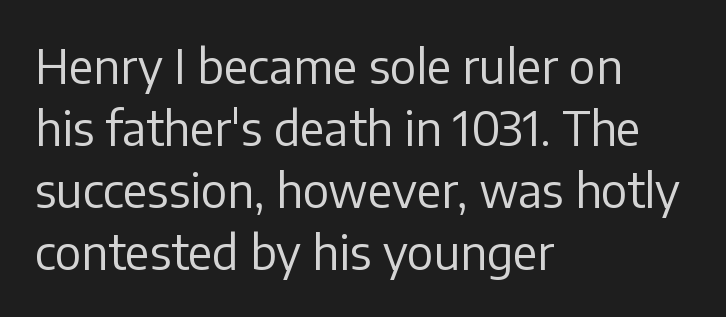
{"serif": "no", "italic": "no", "bold": "no", "weight": "regular", "width": "normal", "stroke_contrast": "low", "x_height": "medium", "monospaced": "no", "underline": "no", "align": "left", "line_spacing": "normal", "line_spacing_ratio": 1.32, "letter_spacing": "normal", "letter_spacing_em": 0.0, "glyph_px": 47}
